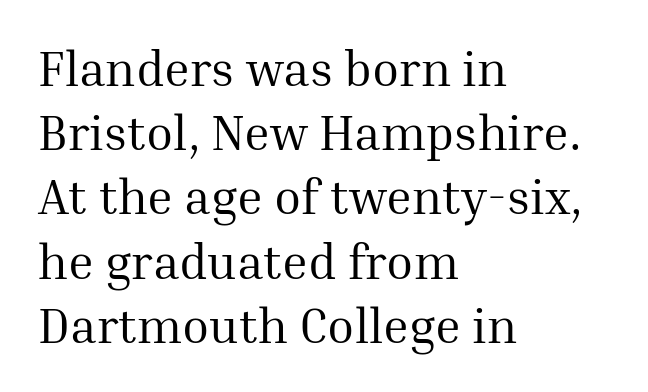
No extra ink here — the face is not bold. Short note: letters normally spaced. Do the characters align in a grid? No, the font is proportional. The face used here is seriffed, in the tradition of book romans. This block has exactly the height ordinary leading produces.
